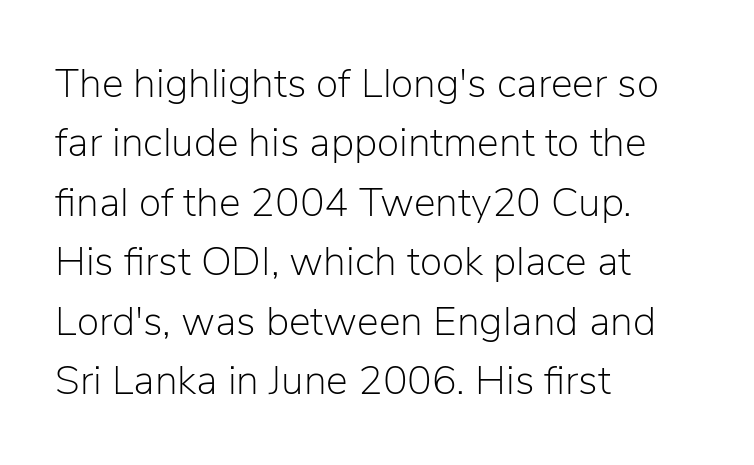
The image shows 41 px light sans-serif type, upright; set left-aligned, normal line spacing (1.45x), normal letter spacing, not underlined; low stroke contrast and a medium x-height.
